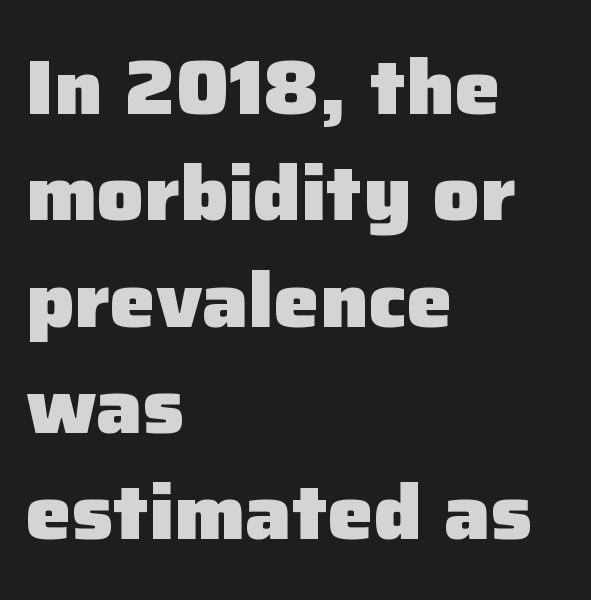
Q: Is the text bold? A: Yes.
Q: Is the text italic (slanted)? A: No, it is upright.
Q: Is the typeface a serif or a sans-serif typeface? A: Sans-serif.
Q: Is the text underlined? A: No.
Q: How is the paragraph aligned? A: Left-aligned.
Q: Is the spacing between letters normal or unusually wide? A: Normal.
Q: Is the spacing between lines tight, normal or loose? A: Normal.
Q: Width (condensed, normal, or wide)? A: Normal.
Q: Stroke contrast? A: Low.
Q: x-height? A: Medium.
Q: Monospaced? A: No.
